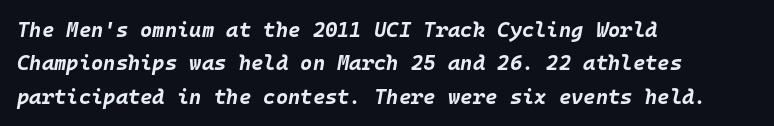
Q: Is the text bold? A: Yes.
Q: Is the text italic (slanted)? A: Yes, it leans right by about 10 degrees.
Q: Is the text underlined? A: No.
Q: How is the paragraph aligned? A: Left-aligned.
Q: Is the spacing between letters normal or unusually wide? A: Normal.
Q: Is the spacing between lines tight, normal or loose? A: Normal.
